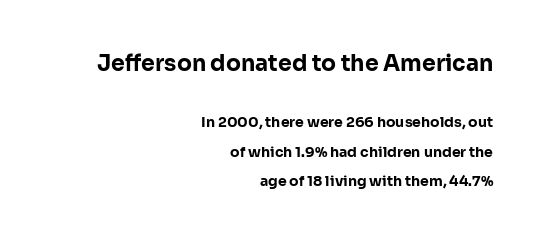
{"italic": "no", "bold": "yes", "underline": "no", "align": "right", "line_spacing": "loose", "line_spacing_ratio": 2.11, "letter_spacing": "normal", "letter_spacing_em": 0.0, "larger_block": "first", "size_ratio": 1.57, "glyph_px": 22}
